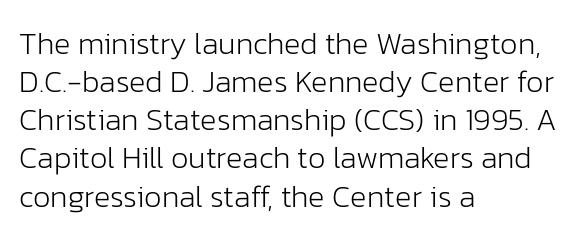
{"serif": "no", "italic": "no", "bold": "no", "weight": "light", "width": "normal", "stroke_contrast": "low", "x_height": "medium", "monospaced": "no", "underline": "no", "align": "left", "line_spacing_ratio": 1.23, "letter_spacing": "normal", "letter_spacing_em": 0.0, "glyph_px": 31}
